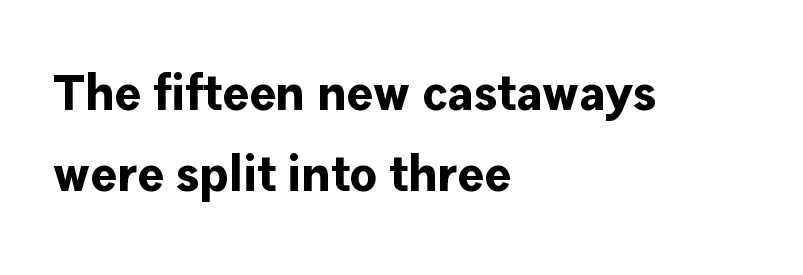
The image shows 50 px bold sans-serif type, upright; set left-aligned, normal line spacing (1.62x), normal letter spacing, not underlined; low stroke contrast and a medium x-height.
